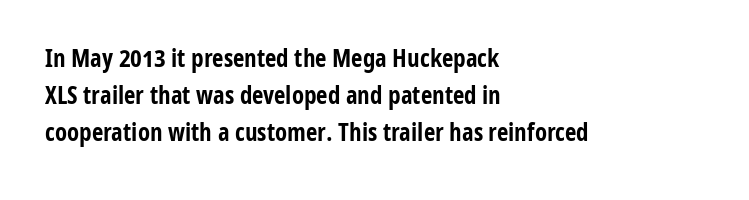
Q: Is the text bold? A: Yes.
Q: Is the text italic (slanted)? A: No, it is upright.
Q: Is the text underlined? A: No.
Q: How is the paragraph aligned? A: Left-aligned.
Q: Is the spacing between letters normal or unusually wide? A: Normal.
Q: Is the spacing between lines tight, normal or loose? A: Normal.
